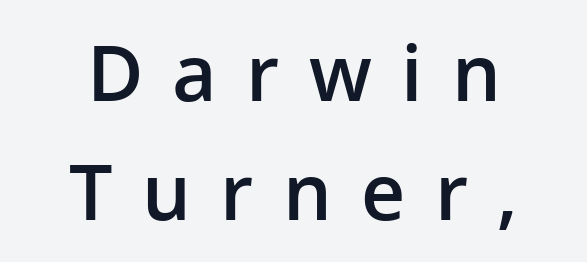
The image shows 77 px semibold sans-serif type, upright; set centered, normal line spacing (1.55x), unusually wide letter spacing (+0.38 em), not underlined; low stroke contrast and a medium x-height.
